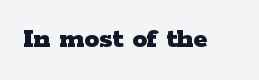
The image shows 29 px heavy, wide serif type, upright; set normal letter spacing, not underlined; low stroke contrast and a medium x-height.
